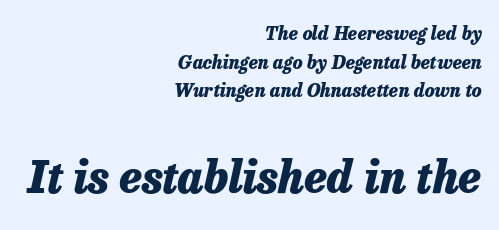
{"italic": "yes", "lean": "right", "slant_degrees": 13, "bold": "yes", "weight": "heavy", "width": "normal", "stroke_contrast": "low", "x_height": "medium", "monospaced": "no", "underline": "no", "align": "right", "line_spacing": "normal", "line_spacing_ratio": 1.59, "letter_spacing": "normal", "letter_spacing_em": 0.0, "larger_block": "second", "size_ratio": 2.44, "glyph_px": 44}
